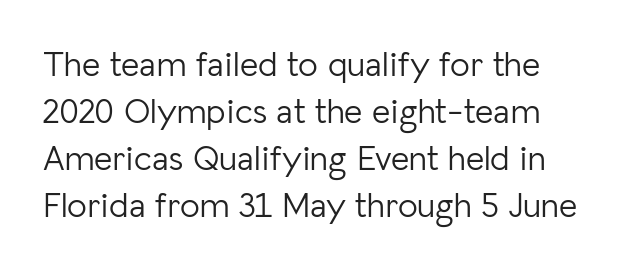
The image shows 35 px light sans-serif type, upright; set normal line spacing (1.34x), normal letter spacing, not underlined; low stroke contrast and a medium x-height.
